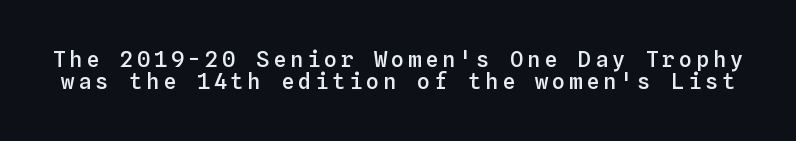
{"italic": "no", "bold": "semi", "underline": "no", "line_spacing": "tight", "line_spacing_ratio": 1.02, "glyph_px": 22}
